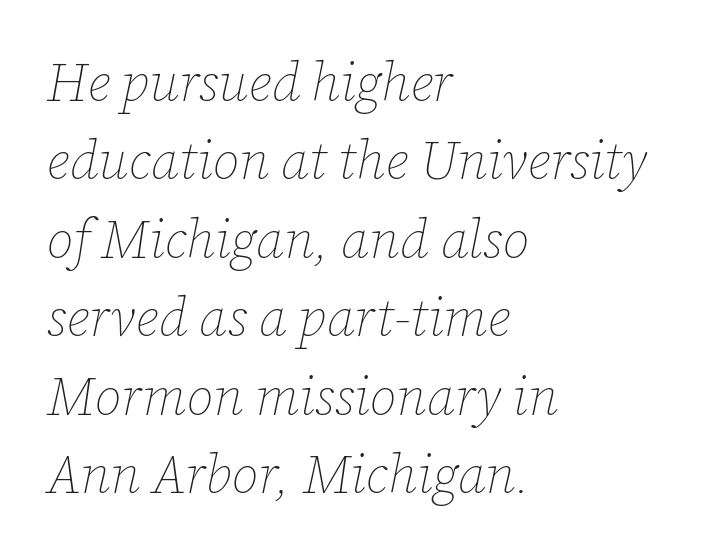
Q: Is the text bold? A: No.
Q: Is the text italic (slanted)? A: Yes, it leans right by about 12 degrees.
Q: Is the text underlined? A: No.
Q: How is the paragraph aligned? A: Left-aligned.
Q: Is the spacing between letters normal or unusually wide? A: Normal.
Q: Is the spacing between lines tight, normal or loose? A: Normal.
Q: Width (condensed, normal, or wide)? A: Normal.
Q: Stroke contrast? A: Low.
Q: x-height? A: Medium.
Q: Monospaced? A: No.
